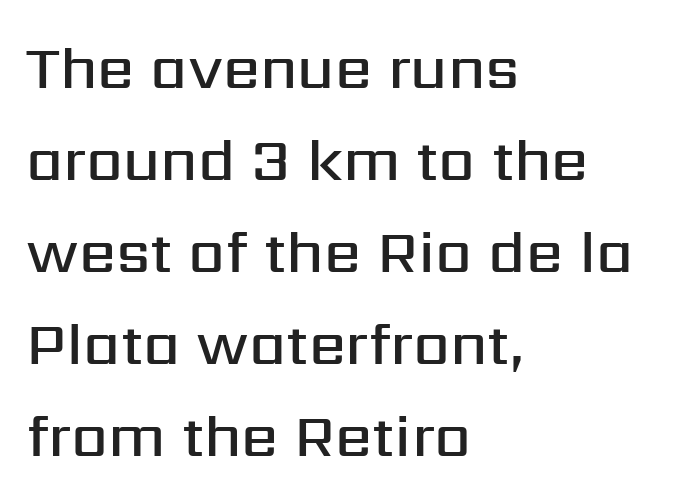
{"serif": "no", "italic": "no", "bold": "semi", "weight": "semibold", "width": "normal", "stroke_contrast": "medium", "x_height": "medium", "monospaced": "no", "underline": "no", "align": "left", "line_spacing": "normal", "line_spacing_ratio": 1.56, "letter_spacing": "normal", "letter_spacing_em": 0.0, "glyph_px": 59}
